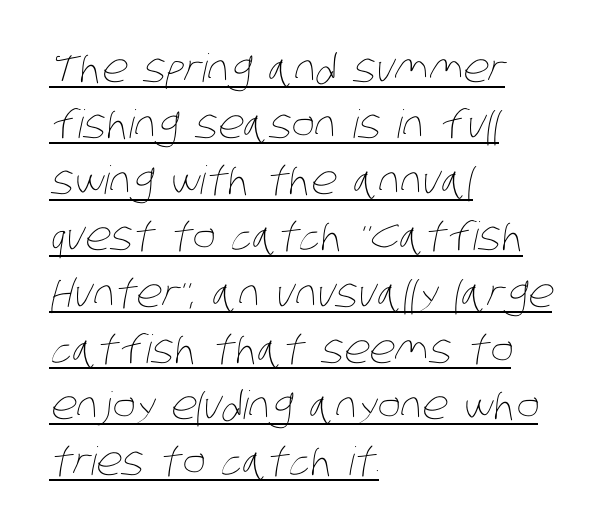
The image shows 39 px thin, condensed type; set left-aligned, normal line spacing (1.44x), normal letter spacing, underlined; low stroke contrast and a large x-height.
